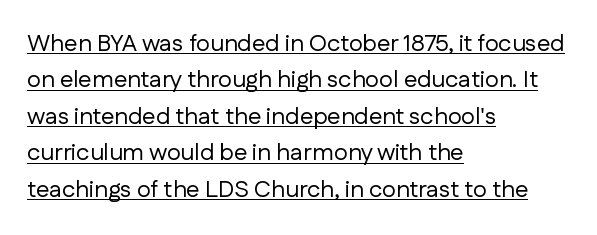
The image shows 24 px text type, upright; set left-aligned, normal line spacing (1.52x), normal letter spacing, underlined.
